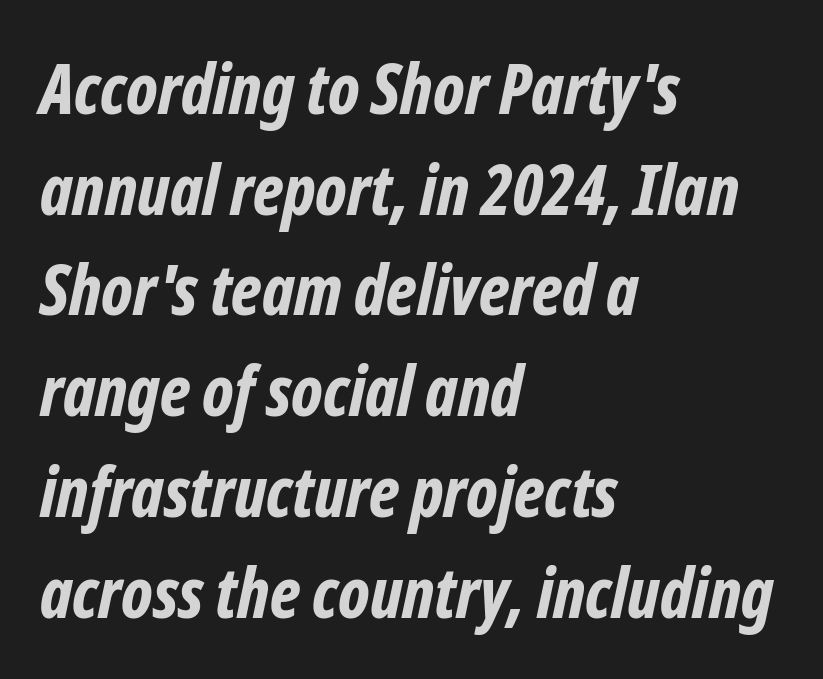
The font's italic variant was chosen for this text. Strokes here are thick enough to call this a true bold. The zone under the glyphs is completely vacant. Note the varied advance widths — an 'i' is clearly narrower than an 'm'.
